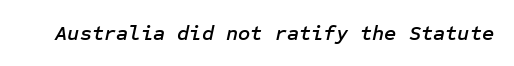
{"italic": "yes", "lean": "right", "slant_degrees": 12, "underline": "no", "letter_spacing": "normal", "letter_spacing_em": 0.0, "glyph_px": 21}
